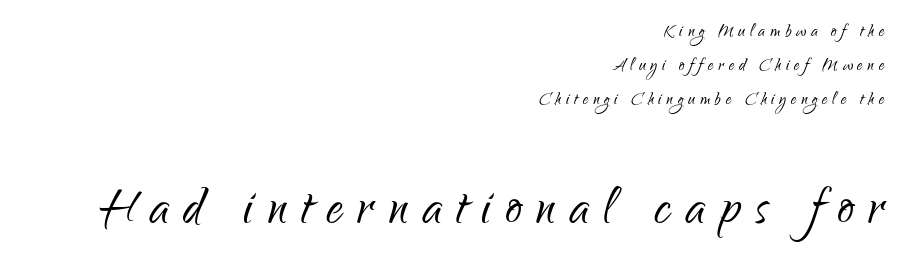
{"serif": "no", "bold": "no", "weight": "light", "width": "condensed", "stroke_contrast": "low", "x_height": "small", "monospaced": "no", "underline": "no", "align": "right", "line_spacing": "normal", "line_spacing_ratio": 1.55, "letter_spacing": "wide", "letter_spacing_em": 0.22, "larger_block": "second", "size_ratio": 2.95, "glyph_px": 65}
